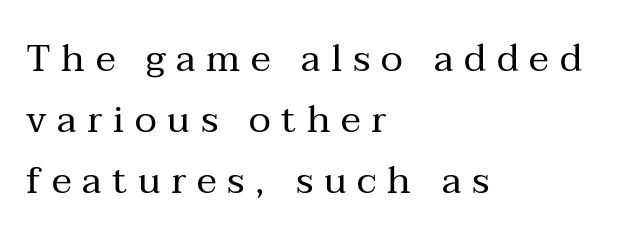
{"serif": "yes", "italic": "no", "bold": "no", "weight": "regular", "width": "normal", "stroke_contrast": "medium", "x_height": "medium", "monospaced": "no", "underline": "no", "align": "left", "line_spacing": "normal", "line_spacing_ratio": 1.61, "letter_spacing": "wide", "letter_spacing_em": 0.28, "glyph_px": 38}
